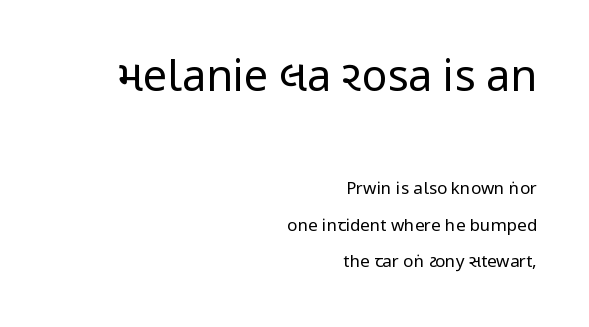
Q: Is the text bold? A: No.
Q: Is the text italic (slanted)? A: No, it is upright.
Q: Is the typeface a serif or a sans-serif typeface? A: Sans-serif.
Q: Is the text underlined? A: No.
Q: How is the paragraph aligned? A: Right-aligned.
Q: Is the spacing between letters normal or unusually wide? A: Normal.
Q: Is the spacing between lines tight, normal or loose? A: Loose.
Q: Which block of text is set in a larger size, the first (top) or the second (bottom)? A: The first (top) one.
Q: Width (condensed, normal, or wide)? A: Condensed.
Q: Stroke contrast? A: Low.
Q: x-height? A: Large.
Q: Monospaced? A: No.
